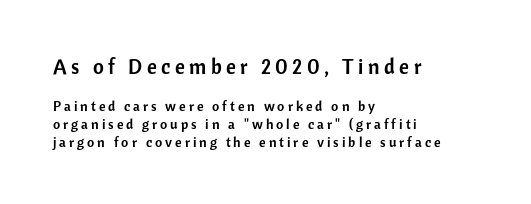
The line texture is sparse and dotted thanks to wide tracking. Do the letters lean? They stand straight. Descenders are the only things crossing below the line. Character size in the leading block exceeds that of the trailing block.
